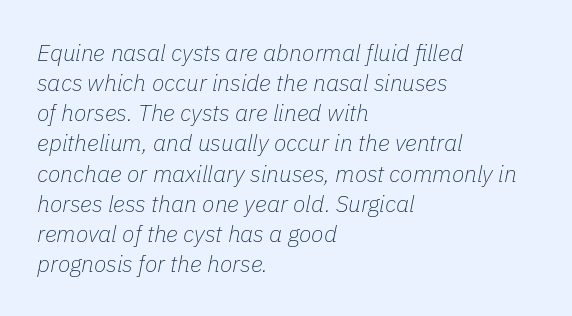
The image shows 23 px text type, italic (leaning right); set left-aligned, normal line spacing (1.31x), normal letter spacing, not underlined.
